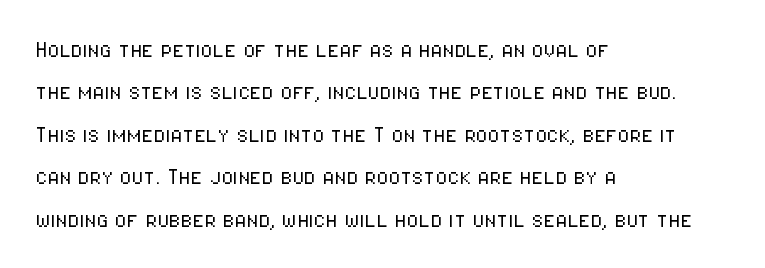
Q: Is the text bold? A: No.
Q: Is the text italic (slanted)? A: No, it is upright.
Q: Is the text underlined? A: No.
Q: How is the paragraph aligned? A: Left-aligned.
Q: Is the spacing between letters normal or unusually wide? A: Normal.
Q: Is the spacing between lines tight, normal or loose? A: Normal.
